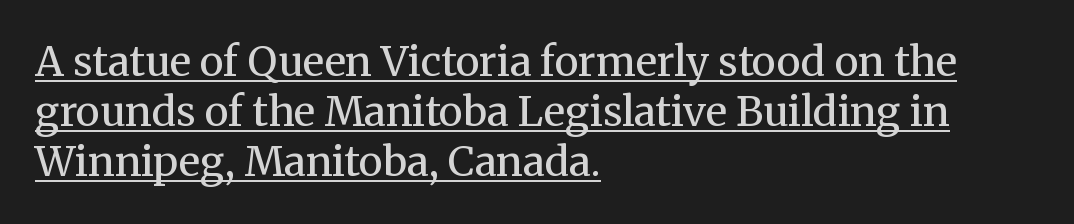
{"serif": "yes", "italic": "no", "bold": "no", "weight": "regular", "width": "normal", "stroke_contrast": "medium", "x_height": "medium", "monospaced": "no", "underline": "yes", "align": "left", "line_spacing_ratio": 1.22, "letter_spacing": "normal", "letter_spacing_em": 0.0, "glyph_px": 41}
